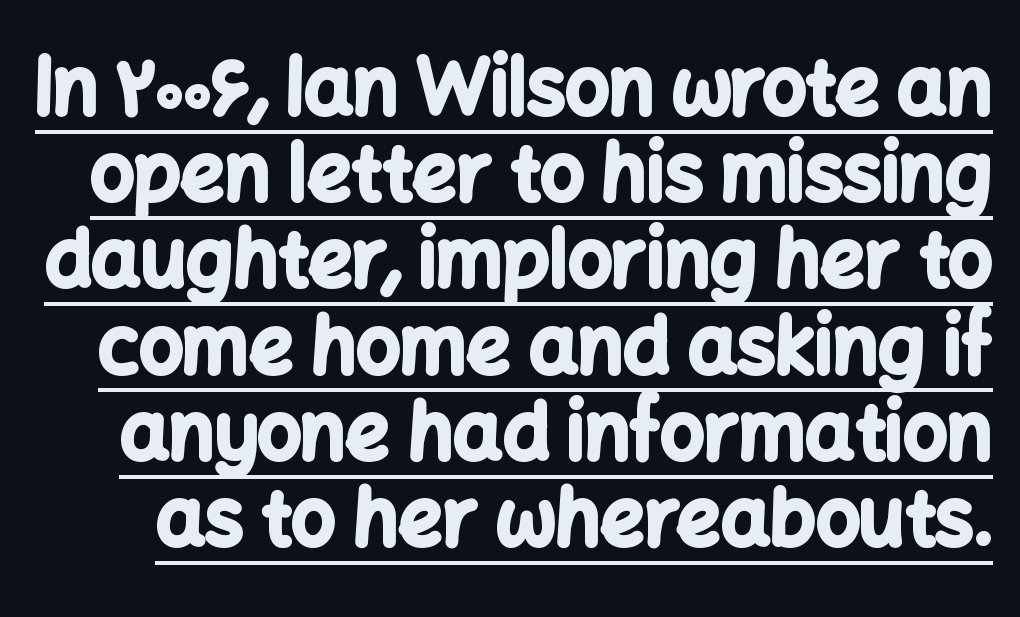
{"serif": "no", "italic": "no", "bold": "yes", "weight": "bold", "width": "normal", "stroke_contrast": "low", "x_height": "medium", "monospaced": "no", "underline": "yes", "line_spacing": "tight", "line_spacing_ratio": 1.12, "letter_spacing": "normal", "letter_spacing_em": 0.0, "glyph_px": 77}
